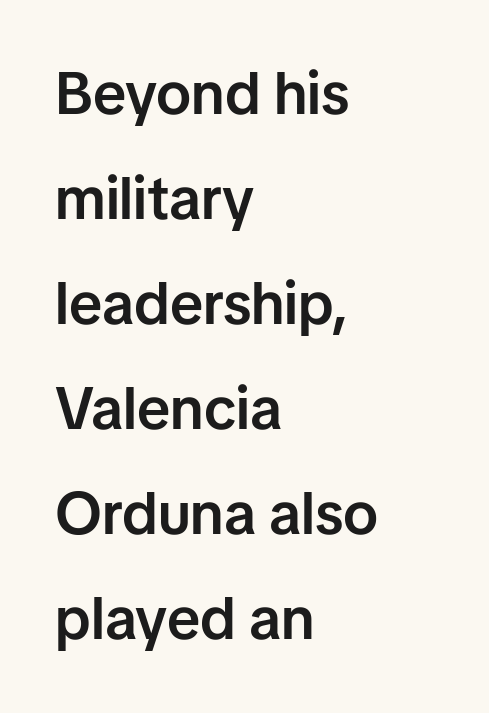
The image shows 59 px semibold sans-serif type, upright; set left-aligned, line spacing 1.78x, normal letter spacing, not underlined; low stroke contrast and a medium x-height.
